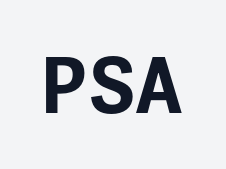
{"serif": "no", "italic": "no", "bold": "yes", "weight": "bold", "width": "normal", "stroke_contrast": "low", "x_height": "medium", "underline": "no", "letter_spacing": "normal", "letter_spacing_em": 0.0, "glyph_px": 77}
